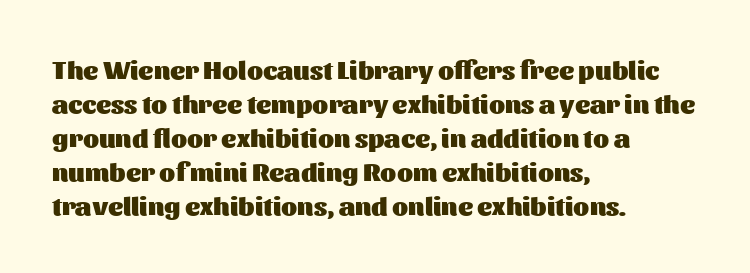
Q: Is the text bold? A: Yes.
Q: Is the text italic (slanted)? A: No, it is upright.
Q: Is the text underlined? A: No.
Q: How is the paragraph aligned? A: Left-aligned.
Q: Is the spacing between letters normal or unusually wide? A: Normal.
Q: Is the spacing between lines tight, normal or loose? A: Normal.
